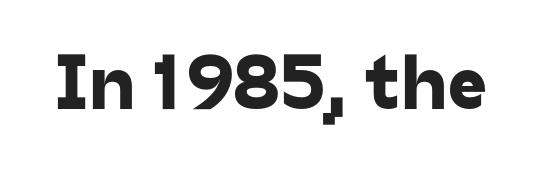
This sample has the flowing, uneven cadence of proportional lettering. The tracking reads as untouched default to a designer's eye. The words here are not underlined. Letterform terminals end flat and unadorned throughout the passage.
